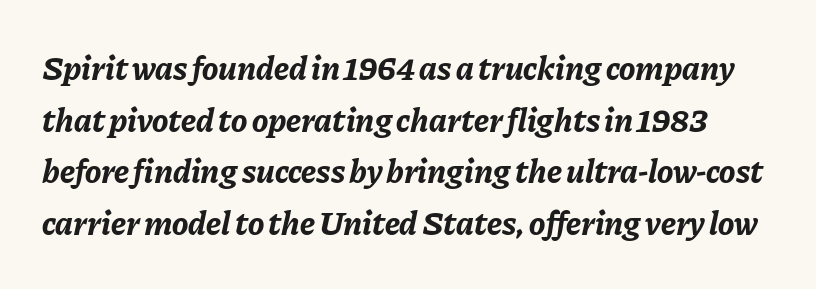
The image shows 34 px bold type, italic (leaning right); set normal line spacing (1.52x), normal letter spacing, not underlined; low stroke contrast and a medium x-height.
